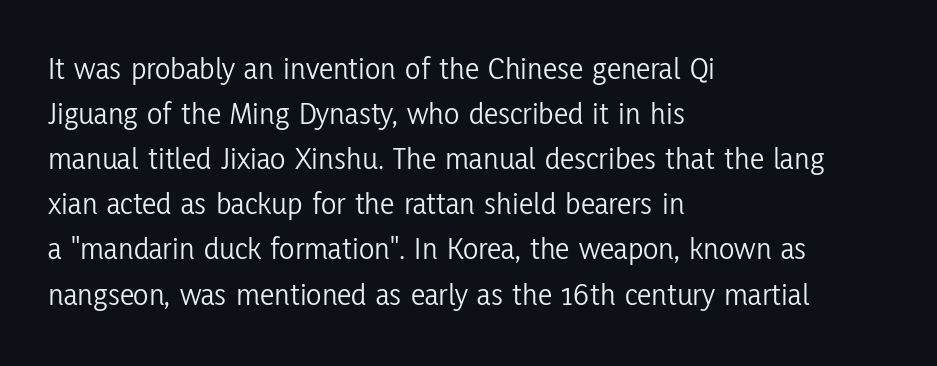
{"serif": "no", "italic": "no", "bold": "no", "weight": "light", "width": "condensed", "stroke_contrast": "low", "x_height": "medium", "monospaced": "no", "underline": "no", "align": "left", "line_spacing": "normal", "line_spacing_ratio": 1.41, "letter_spacing": "normal", "letter_spacing_em": 0.0, "glyph_px": 32}
